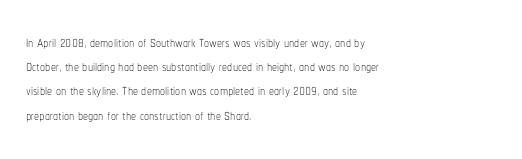
Q: Is the text bold? A: No.
Q: Is the text italic (slanted)? A: No, it is upright.
Q: Is the text underlined? A: No.
Q: How is the paragraph aligned? A: Left-aligned.
Q: Is the spacing between letters normal or unusually wide? A: Normal.
